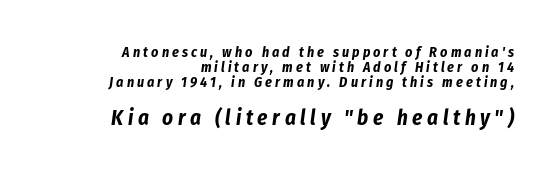
Q: Is the text bold? A: Yes.
Q: Is the text italic (slanted)? A: Yes, it leans right by about 8 degrees.
Q: Is the text underlined? A: No.
Q: How is the paragraph aligned? A: Right-aligned.
Q: Is the spacing between letters normal or unusually wide? A: Unusually wide.
Q: Is the spacing between lines tight, normal or loose? A: Tight.
Q: Which block of text is set in a larger size, the first (top) or the second (bottom)? A: The second (bottom) one.
